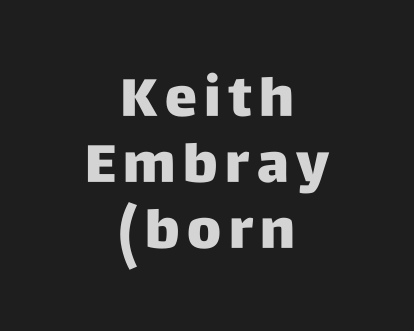
The image shows 54 px heavy sans-serif type, upright; set centered, line spacing 1.22x, not underlined; low stroke contrast and a large x-height.
